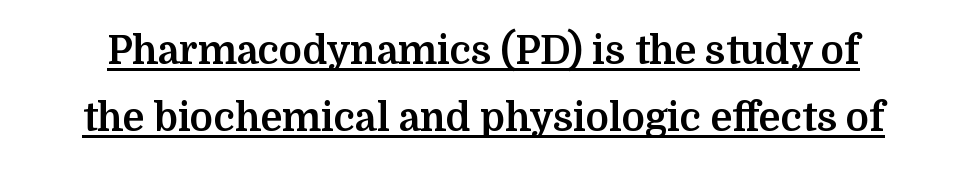
Q: Is the text bold? A: Yes.
Q: Is the text italic (slanted)? A: No, it is upright.
Q: Is the typeface a serif or a sans-serif typeface? A: Serif.
Q: Is the text underlined? A: Yes.
Q: Is the spacing between letters normal or unusually wide? A: Normal.
Q: Width (condensed, normal, or wide)? A: Normal.
Q: Stroke contrast? A: Medium.
Q: x-height? A: Medium.
Q: Monospaced? A: No.
